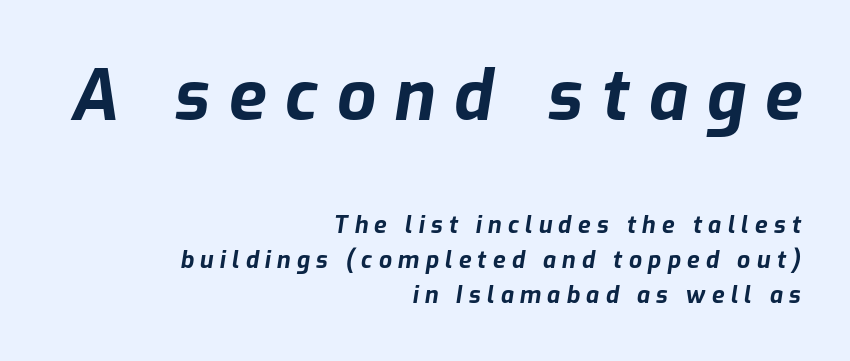
Q: Is the text bold? A: Yes.
Q: Is the text italic (slanted)? A: Yes, it leans right by about 9 degrees.
Q: Is the text underlined? A: No.
Q: How is the paragraph aligned? A: Right-aligned.
Q: Is the spacing between letters normal or unusually wide? A: Unusually wide.
Q: Is the spacing between lines tight, normal or loose? A: Normal.
Q: Which block of text is set in a larger size, the first (top) or the second (bottom)? A: The first (top) one.
Q: Width (condensed, normal, or wide)? A: Normal.
Q: Stroke contrast? A: Low.
Q: x-height? A: Medium.
Q: Monospaced? A: No.
